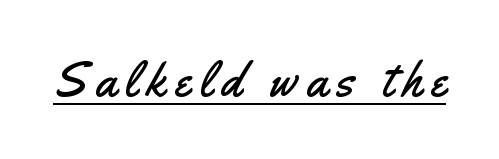
Q: Is the text italic (slanted)? A: Yes.
Q: Is the typeface a serif or a sans-serif typeface? A: Sans-serif.
Q: Is the text underlined? A: Yes.
Q: Width (condensed, normal, or wide)? A: Condensed.
Q: Stroke contrast? A: Medium.
Q: x-height? A: Small.
Q: Monospaced? A: No.
